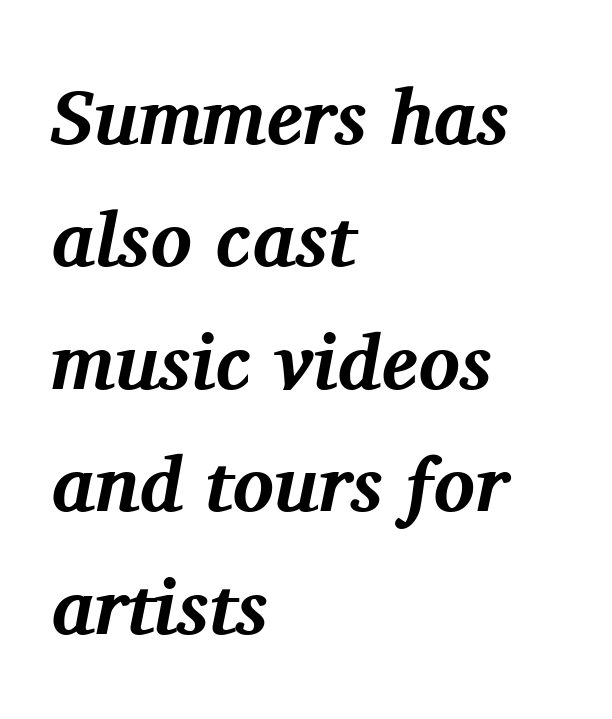
Q: Is the text bold? A: Yes.
Q: Is the text italic (slanted)? A: Yes, it leans right by about 11 degrees.
Q: Is the typeface a serif or a sans-serif typeface? A: Serif.
Q: Is the text underlined? A: No.
Q: How is the paragraph aligned? A: Left-aligned.
Q: Is the spacing between letters normal or unusually wide? A: Normal.
Q: Is the spacing between lines tight, normal or loose? A: Normal.
Q: Width (condensed, normal, or wide)? A: Normal.
Q: Stroke contrast? A: Medium.
Q: x-height? A: Medium.
Q: Monospaced? A: No.
